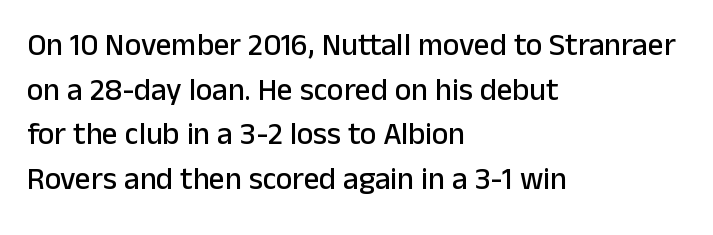
Each word holds together tightly as a unit, with standard inter-letter gaps. The face used here is proportionally spaced, like ordinary book or web type. The typesetter chose a ragged-right arrangement here. The designer left line spacing at the default. Type without underlining.
